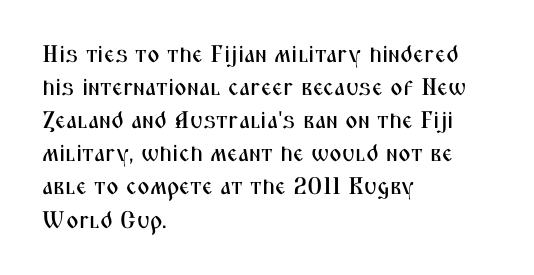
The lines are quadded left. Does extra space separate the letters? No, they use regular spacing. Tall strokes in this sample are plumb rather than angled. Notice how descenders clear the ascenders below comfortably — that's standard leading. This rendering features lettering with no underline.
